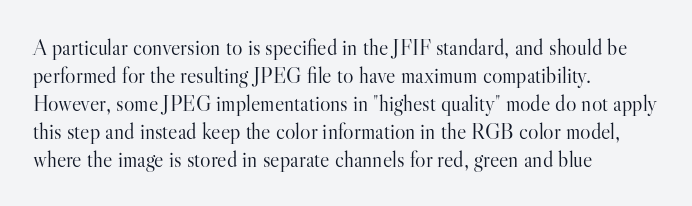
{"italic": "no", "bold": "no", "underline": "no", "align": "left", "line_spacing": "normal", "line_spacing_ratio": 1.27, "letter_spacing": "normal", "letter_spacing_em": 0.0, "glyph_px": 22}
